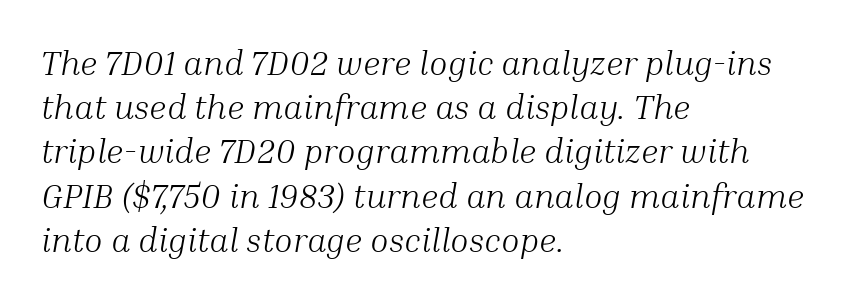
Q: Is the text bold? A: No.
Q: Is the text italic (slanted)? A: Yes, it leans right by about 10 degrees.
Q: Is the typeface a serif or a sans-serif typeface? A: Serif.
Q: Is the text underlined? A: No.
Q: How is the paragraph aligned? A: Left-aligned.
Q: Is the spacing between letters normal or unusually wide? A: Normal.
Q: Is the spacing between lines tight, normal or loose? A: Normal.
Q: Width (condensed, normal, or wide)? A: Normal.
Q: Stroke contrast? A: Medium.
Q: x-height? A: Medium.
Q: Monospaced? A: No.
